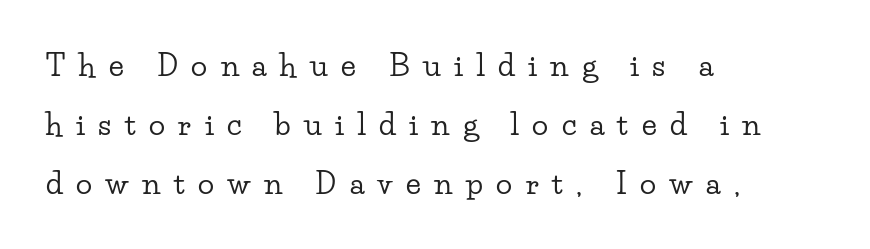
{"serif": "yes", "italic": "no", "width": "wide", "stroke_contrast": "low", "x_height": "small", "monospaced": "no", "underline": "no", "align": "left", "line_spacing": "loose", "line_spacing_ratio": 1.97, "letter_spacing": "wide", "letter_spacing_em": 0.45, "glyph_px": 30}
